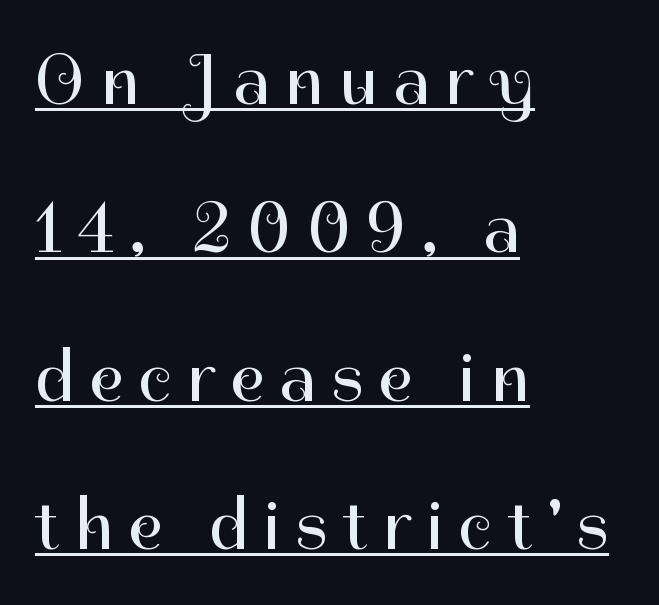
Horizontal alignment here is leftward, the default for most running prose. These glyphs show unthickened strokes, regular width or finer. Interline gaps are noticeably wide in this sample. The lettering holds an erect, upright posture throughout. Note the varied advance widths — an 'i' is clearly narrower than an 'm'.
